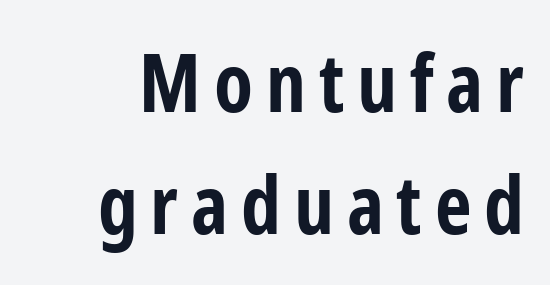
{"serif": "no", "italic": "no", "bold": "yes", "weight": "bold", "width": "condensed", "stroke_contrast": "low", "x_height": "medium", "monospaced": "no", "underline": "no", "line_spacing": "normal", "line_spacing_ratio": 1.53, "glyph_px": 80}
